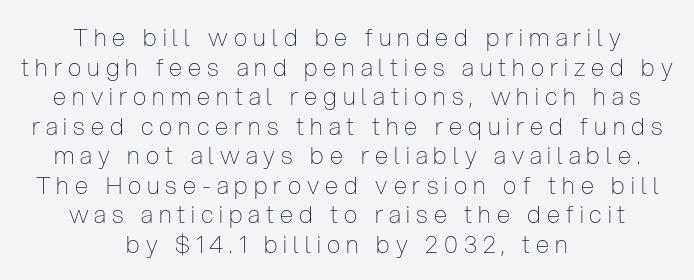
You could only call the tracking loose — the letters float apart. Type without underlining. The font's upright variant was chosen for this text. Heaviness? Minimal to ordinary, like unemphasized prose. The lines are quadded center.
